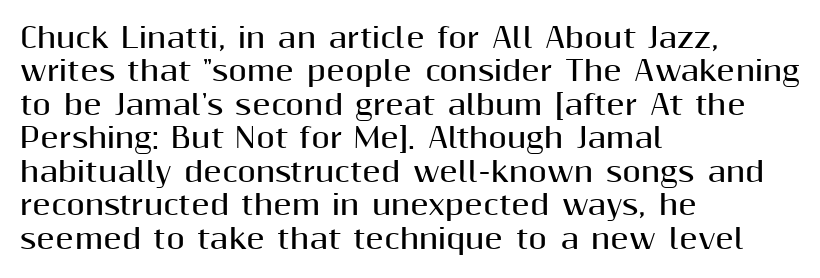
Q: Is the text bold? A: Yes.
Q: Is the text italic (slanted)? A: No, it is upright.
Q: Is the text underlined? A: No.
Q: How is the paragraph aligned? A: Left-aligned.
Q: Is the spacing between letters normal or unusually wide? A: Normal.
